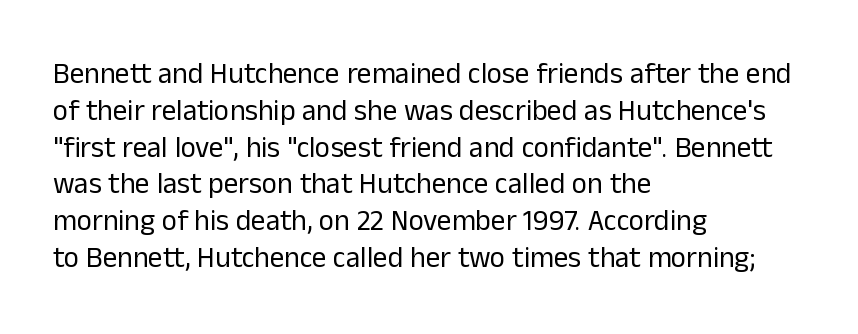
Is this a sans? Yes — the strokes have no serifs. Caption: multi-line text, flush left, ragged right. Vertical strokes here are truly vertical. No heavy texture on the line: the type isn't bold. Note the varied advance widths — an 'i' is clearly narrower than an 'm'.
